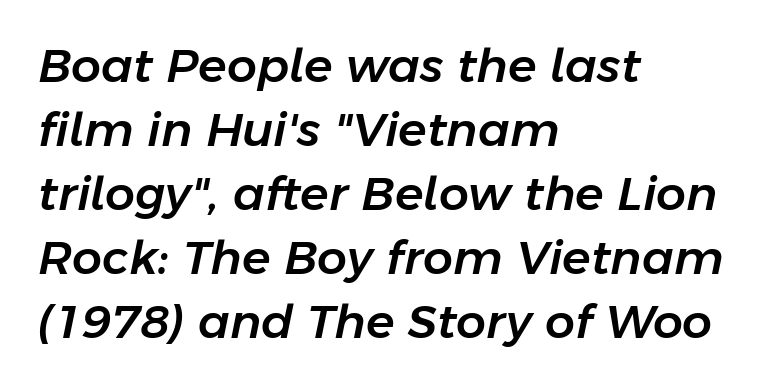
Q: Is the text italic (slanted)? A: Yes, it leans right by about 11 degrees.
Q: Is the text underlined? A: No.
Q: How is the paragraph aligned? A: Left-aligned.
Q: Is the spacing between letters normal or unusually wide? A: Normal.
Q: Is the spacing between lines tight, normal or loose? A: Normal.
Q: Width (condensed, normal, or wide)? A: Normal.
Q: Stroke contrast? A: Low.
Q: x-height? A: Medium.
Q: Monospaced? A: No.
